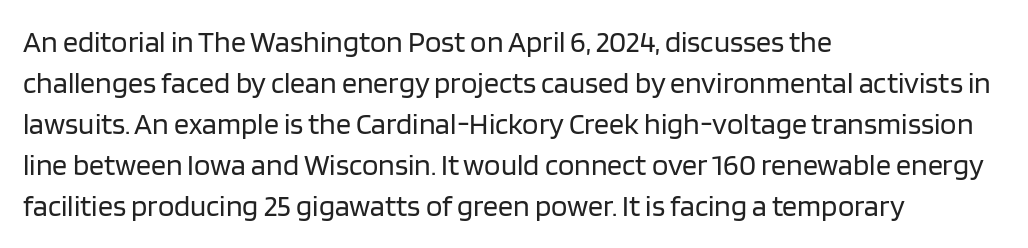
The letters advance in unequal steps, a hallmark of proportional type. A bare baseline throughout the passage. Rows of type keep a routine distance in the vertical direction. The typeface has the unassuming heft of standard copy or less. This sample uses plain, unmodified letter spacing. The characters display no serif detailing; their extremities are plain.
